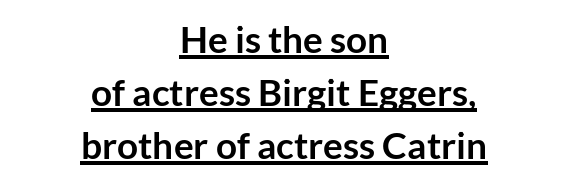
{"serif": "no", "italic": "no", "bold": "yes", "weight": "semibold", "width": "normal", "stroke_contrast": "low", "x_height": "medium", "monospaced": "no", "underline": "yes", "align": "center", "line_spacing": "normal", "line_spacing_ratio": 1.43, "letter_spacing": "normal", "letter_spacing_em": 0.0, "glyph_px": 37}
